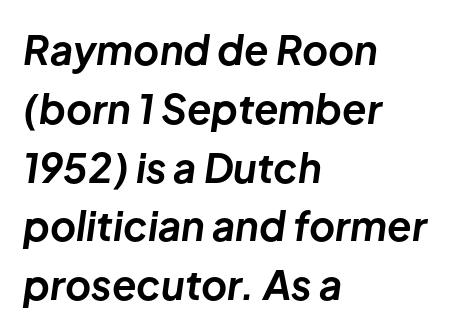
The passage is arranged the way most books set body copy — flush left. This is heavy type, rendered in bold. Standard letterfit; no display-style spreading of the glyphs. In terms of posture, this sample is oblique.
